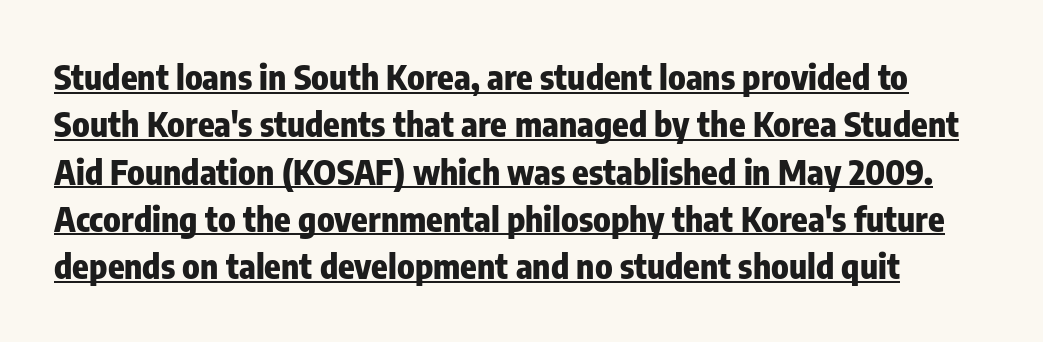
When letters stand straight like this, we call the style roman or upright. The glyphs in this specimen are sans serif. The designer left line spacing at the default. A typesetter would call this proportional, since set widths differ per character. Words appear dense and cohesive because spacing is normal.
